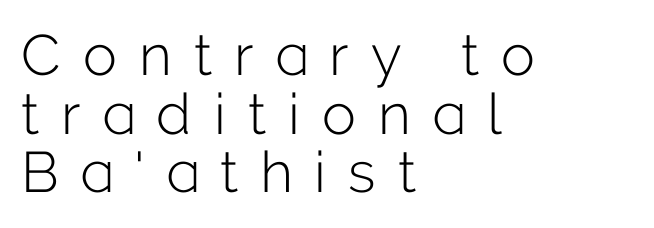
Q: Is the text bold? A: No.
Q: Is the text italic (slanted)? A: No, it is upright.
Q: Is the typeface a serif or a sans-serif typeface? A: Sans-serif.
Q: Is the text underlined? A: No.
Q: How is the paragraph aligned? A: Left-aligned.
Q: Is the spacing between letters normal or unusually wide? A: Unusually wide.
Q: Is the spacing between lines tight, normal or loose? A: Tight.
Q: Width (condensed, normal, or wide)? A: Normal.
Q: Stroke contrast? A: Low.
Q: x-height? A: Medium.
Q: Monospaced? A: No.
